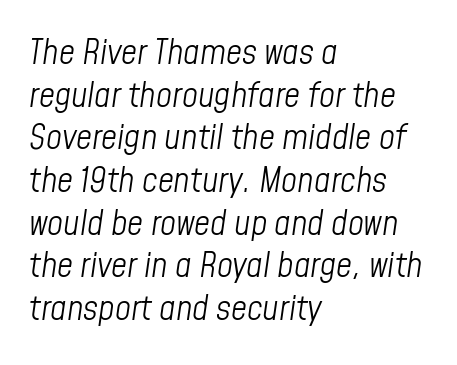
The space beneath each line is pristine and unruled. Compared with a typical body face, this is equally light or lighter still. Visually the block forms a straight wall on the left and a jagged coastline on the right. Designer's note — italics engaged. Standard letterfit; no display-style spreading of the glyphs.
